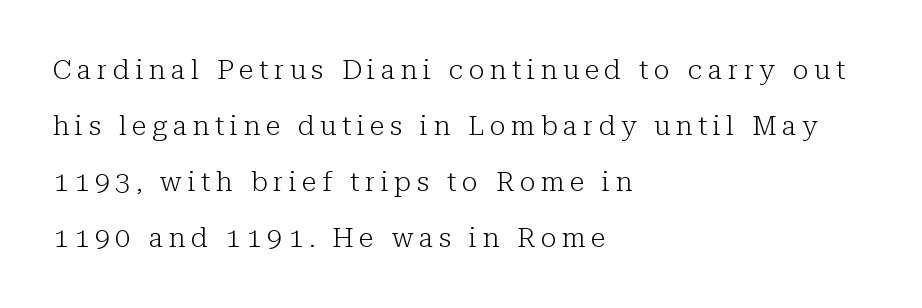
Q: Is the text bold? A: No.
Q: Is the text italic (slanted)? A: No, it is upright.
Q: Is the text underlined? A: No.
Q: How is the paragraph aligned? A: Left-aligned.
Q: Is the spacing between letters normal or unusually wide? A: Unusually wide.
Q: Is the spacing between lines tight, normal or loose? A: Loose.
